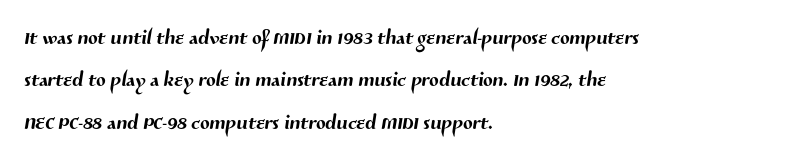
The image shows 28 px sans-serif type; set left-aligned, normal line spacing (1.51x), normal letter spacing, not underlined; medium stroke contrast and a medium x-height.
